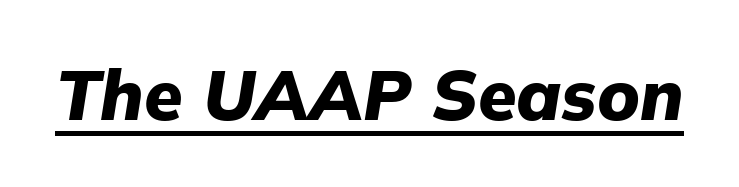
The image shows 70 px heavy type, italic (leaning right); set normal letter spacing, underlined; low stroke contrast and a medium x-height.
